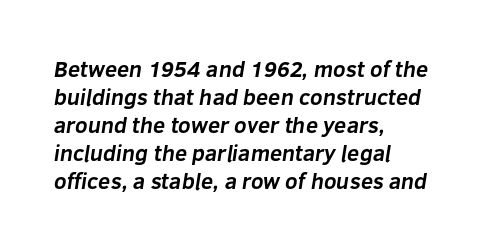
Q: Is the text bold? A: Yes.
Q: Is the text underlined? A: No.
Q: How is the paragraph aligned? A: Left-aligned.
Q: Is the spacing between letters normal or unusually wide? A: Normal.
Q: Is the spacing between lines tight, normal or loose? A: Normal.
